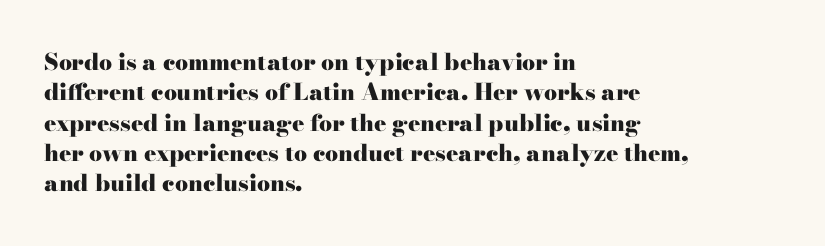
Each word holds together tightly as a unit, with standard inter-letter gaps. Typeset ragged right — the left edge is the straight one. Has an underline been added? It has not. The passage shown stacks its lines at a standard gap. A typesetter would mark this as roman, not italic. The passage shown is emphatically bold.
